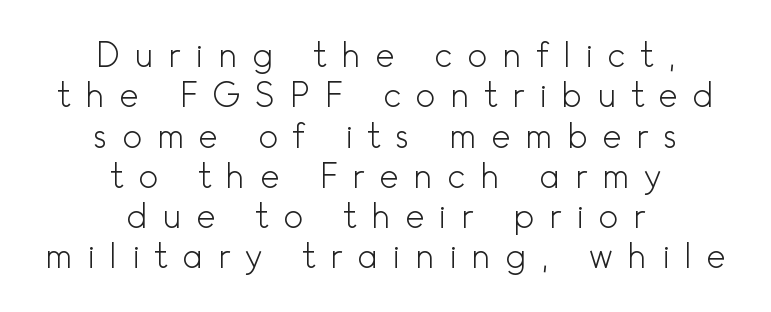
Q: Is the text bold? A: No.
Q: Is the text italic (slanted)? A: No, it is upright.
Q: Is the typeface a serif or a sans-serif typeface? A: Sans-serif.
Q: Is the text underlined? A: No.
Q: How is the paragraph aligned? A: Centered.
Q: Is the spacing between letters normal or unusually wide? A: Unusually wide.
Q: Width (condensed, normal, or wide)? A: Normal.
Q: x-height? A: Small.
Q: Monospaced? A: No.
